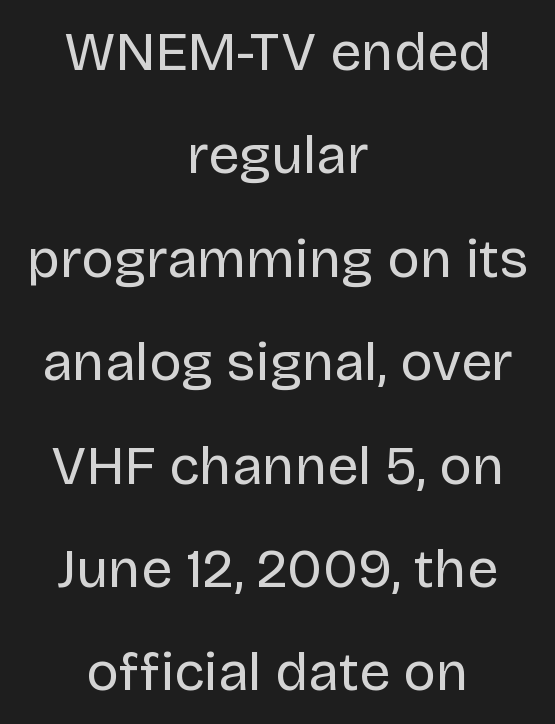
The zone under the glyphs is completely vacant. Check where the strokes stop: nothing finishes them off — pure sans. The letters advance in unequal steps, a hallmark of proportional type. Nobody touched the tracking dial on this one. Every stem runs plumb, perpendicular to the baseline.
